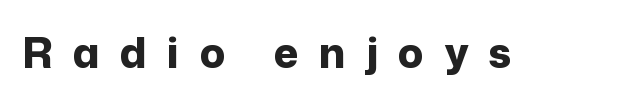
The image shows 42 px bold sans-serif type, upright; set unusually wide letter spacing (+0.48 em), not underlined; low stroke contrast and a medium x-height.
